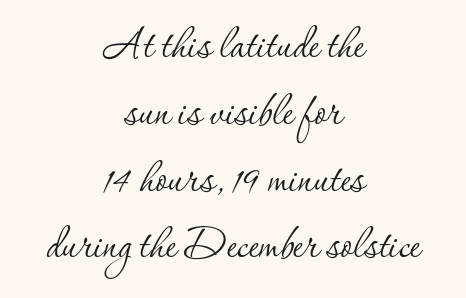
The image shows 53 px thin serif type; set centered, normal line spacing (1.26x), normal letter spacing, not underlined; low stroke contrast and a small x-height.
